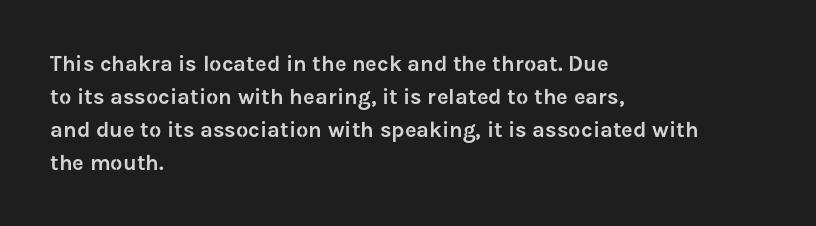
Q: Is the text italic (slanted)? A: No, it is upright.
Q: Is the text underlined? A: No.
Q: How is the paragraph aligned? A: Left-aligned.
Q: Is the spacing between letters normal or unusually wide? A: Normal.
Q: Is the spacing between lines tight, normal or loose? A: Normal.
